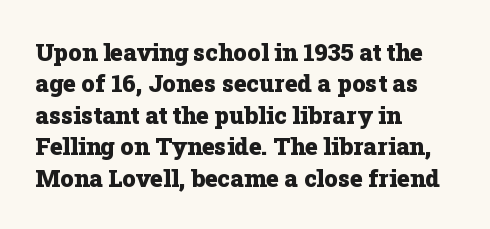
Caption: standard tracking, unaltered. In CSS terms this would be text-align: left. Unlike italic type, these characters show no tilt at all. A dark, heavy texture on the line: the type is bold.
